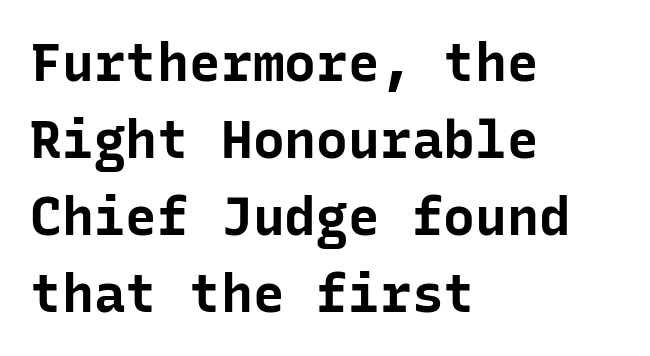
Observe the ordinary spacing: letters are neighbours, not strangers. The letters stand straight up with perfectly vertical stems. A typesetter would label this face a sans. Is there much room between lines? A standard amount, neither cramped nor airy.
